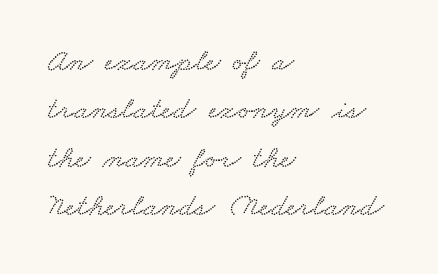
{"width": "wide", "stroke_contrast": "low", "x_height": "small", "monospaced": "no", "underline": "no", "align": "left", "line_spacing": "normal", "line_spacing_ratio": 1.51, "letter_spacing": "normal", "letter_spacing_em": 0.0, "glyph_px": 32}
